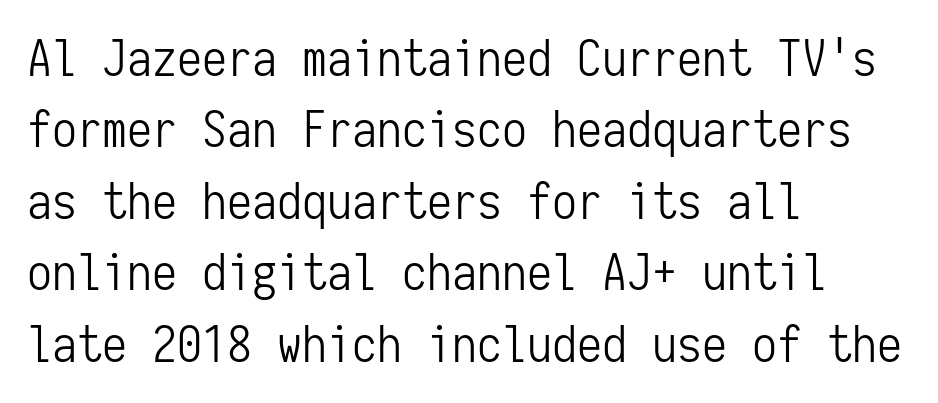
{"serif": "no", "italic": "no", "bold": "no", "weight": "light", "width": "condensed", "stroke_contrast": "low", "x_height": "medium", "monospaced": "yes", "underline": "no", "align": "left", "line_spacing": "normal", "line_spacing_ratio": 1.43, "letter_spacing": "normal", "letter_spacing_em": 0.0, "glyph_px": 50}
